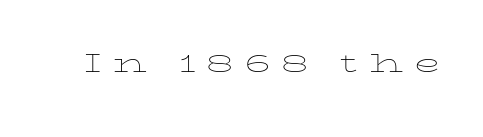
Q: Is the text bold? A: No.
Q: Is the text italic (slanted)? A: No, it is upright.
Q: Is the text underlined? A: No.
Q: Is the spacing between letters normal or unusually wide? A: Unusually wide.
Q: Width (condensed, normal, or wide)? A: Wide.
Q: Stroke contrast? A: Low.
Q: x-height? A: Medium.
Q: Monospaced? A: No.
